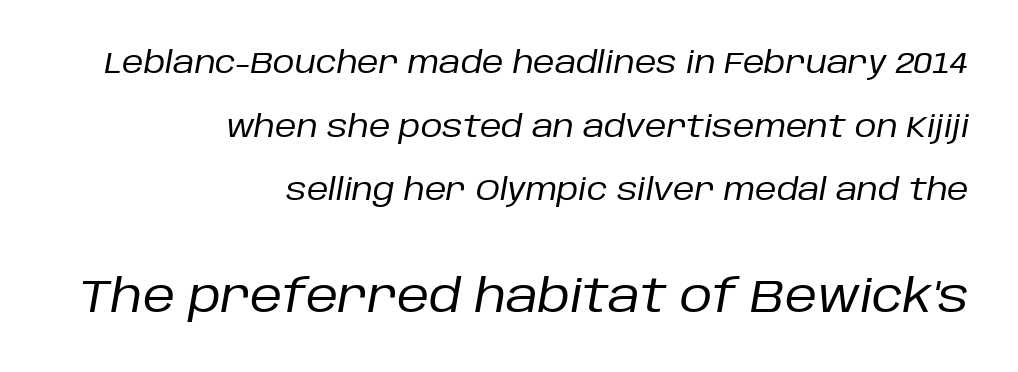
{"italic": "yes", "lean": "right", "slant_degrees": 10, "bold": "no", "weight": "regular", "width": "normal", "stroke_contrast": "low", "x_height": "large", "monospaced": "no", "underline": "no", "align": "right", "line_spacing": "loose", "line_spacing_ratio": 2.12, "letter_spacing": "normal", "letter_spacing_em": 0.0, "larger_block": "second", "size_ratio": 1.5, "glyph_px": 45}
